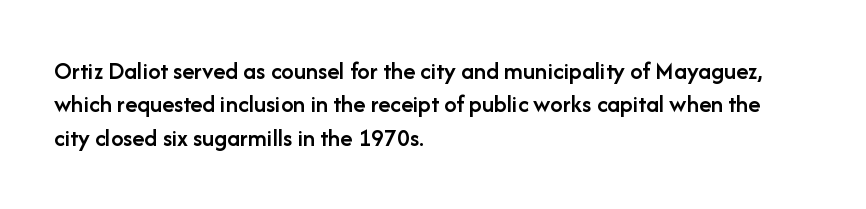
{"italic": "no", "bold": "semi", "underline": "no", "align": "left", "line_spacing": "normal", "line_spacing_ratio": 1.34, "letter_spacing": "normal", "letter_spacing_em": 0.0, "glyph_px": 25}
